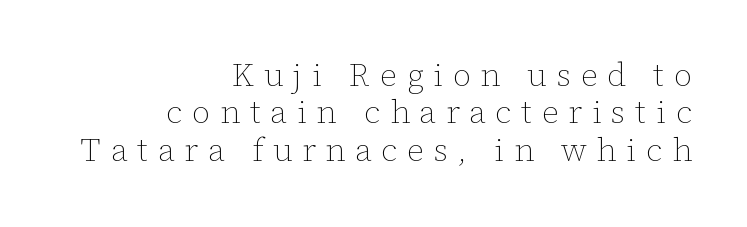
These lines are rendered in a variable-pitch font. Nothing heavy about these letters — not bold at all. Line endings align vertically; line beginnings do not. The font's upright variant was chosen for this text. Descender tails drop into unmarked territory. There is plenty of visible air inserted between adjacent glyphs.
